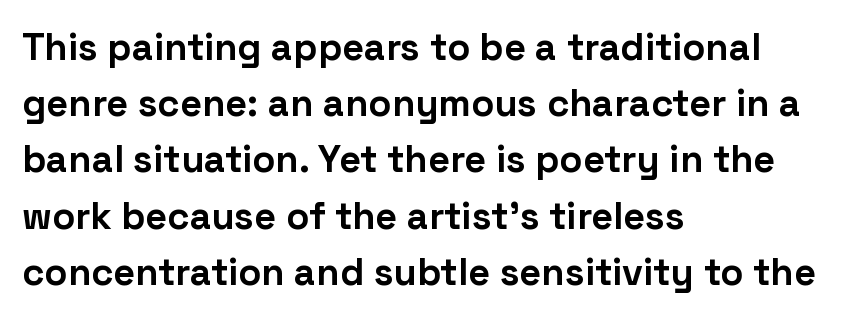
{"serif": "no", "italic": "no", "bold": "yes", "weight": "bold", "width": "normal", "stroke_contrast": "low", "x_height": "medium", "monospaced": "no", "underline": "no", "align": "left", "line_spacing": "normal", "line_spacing_ratio": 1.48, "letter_spacing": "normal", "letter_spacing_em": 0.0, "glyph_px": 38}
